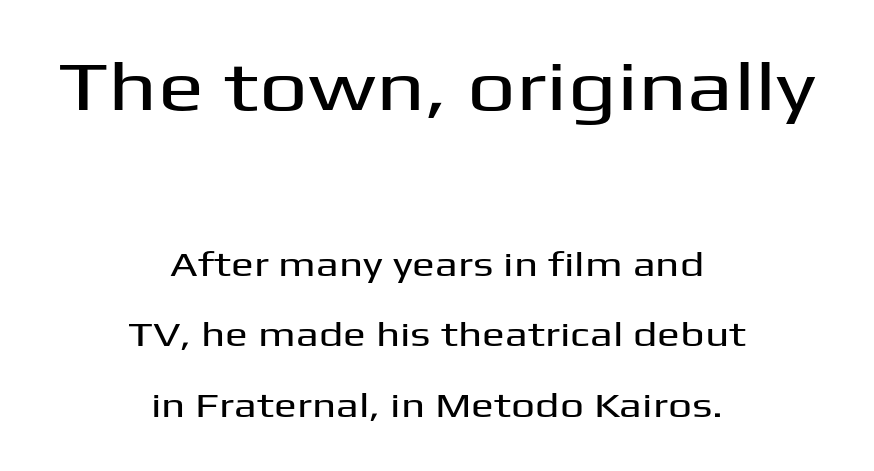
Notice the wide empty band between every row — that's loose leading. Serif or sans? Sans — the stroke terminals are bare. Designer's note — italics off, roman on. The gaps between neighbouring characters are ordinary and unremarkable.
